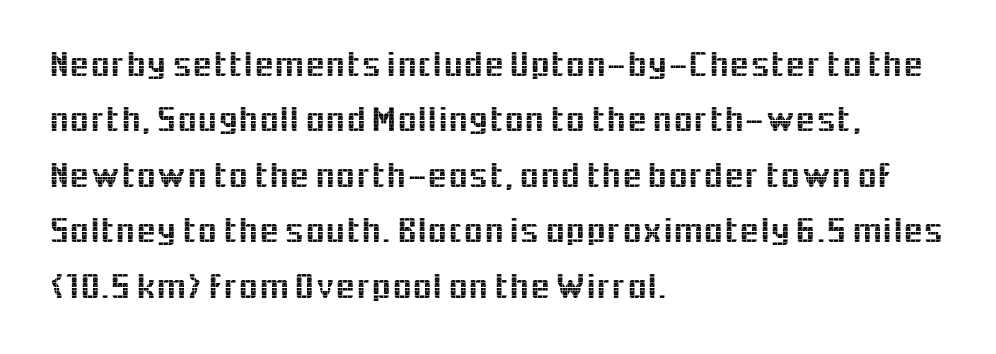
The image shows 36 px sans-serif type, upright; set left-aligned, normal line spacing (1.54x), normal letter spacing, not underlined; a medium x-height.
